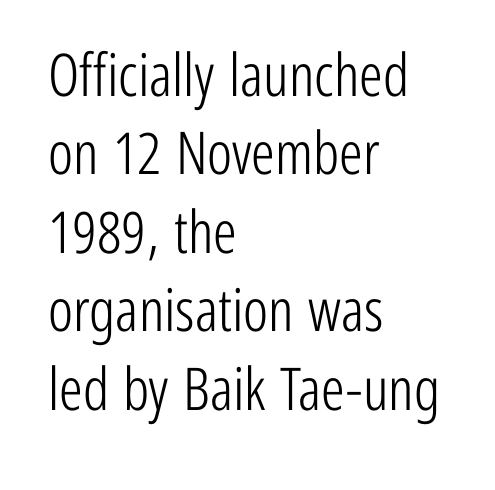
Every row of glyphs begins at an identical x-position on the left. The type is set solid horizontally, with unmodified tracking. Unmarked baselines from the first word to the last. Tall strokes in this sample are plumb rather than angled.
